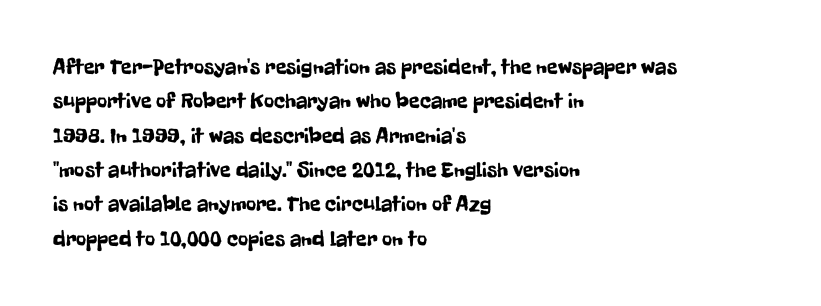
The image shows 22 px text type, upright; set left-aligned, normal line spacing (1.56x), normal letter spacing, not underlined.
